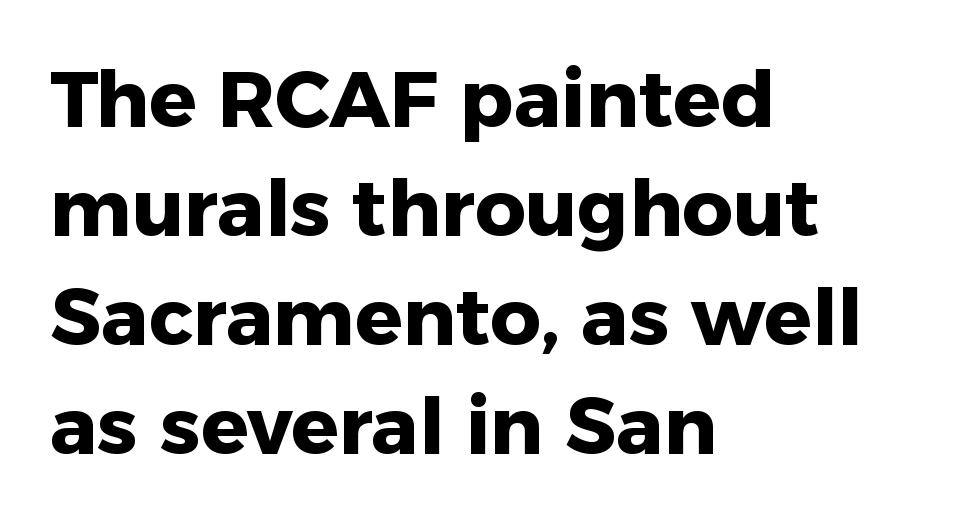
The image shows 79 px heavy sans-serif type, upright; set left-aligned, normal line spacing (1.38x), normal letter spacing, not underlined; low stroke contrast and a medium x-height.
